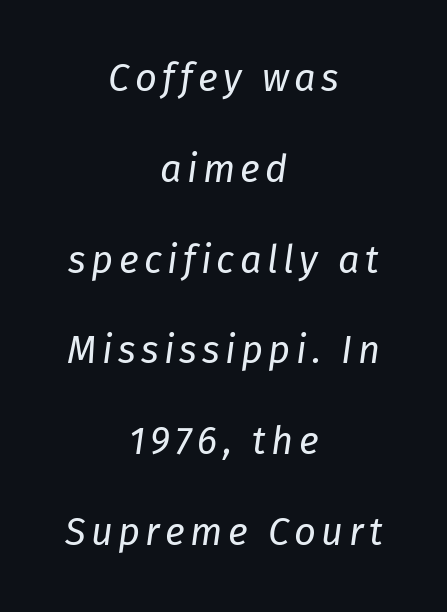
The image shows 38 px regular-weight type, italic (leaning right); set centered, loose line spacing (2.39x), not underlined; low stroke contrast and a medium x-height.
